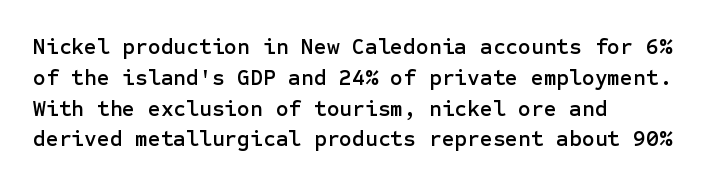
{"italic": "no", "underline": "no", "align": "left", "line_spacing": "normal", "line_spacing_ratio": 1.4, "letter_spacing": "normal", "letter_spacing_em": 0.0, "glyph_px": 22}
